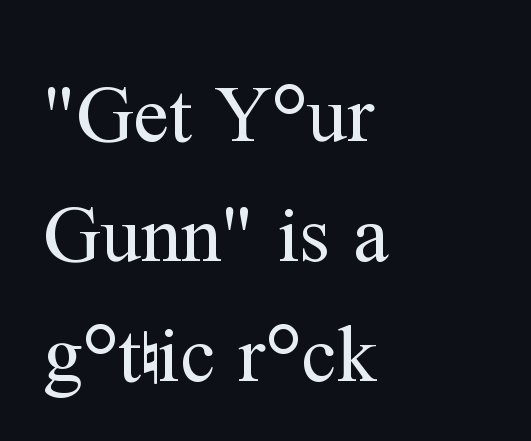
The image shows 80 px regular-weight serif type, upright; set left-aligned, normal line spacing (1.5x), normal letter spacing, not underlined; medium stroke contrast and a medium x-height.
